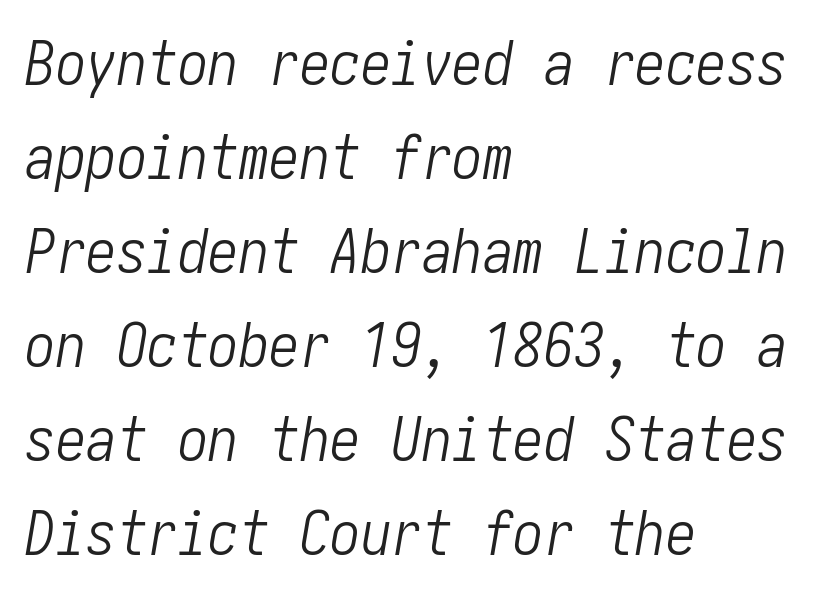
{"italic": "yes", "lean": "right", "slant_degrees": 10, "bold": "no", "weight": "light", "width": "condensed", "stroke_contrast": "low", "x_height": "medium", "underline": "no", "align": "left", "line_spacing": "normal", "line_spacing_ratio": 1.54, "letter_spacing": "normal", "letter_spacing_em": 0.0, "glyph_px": 61}
